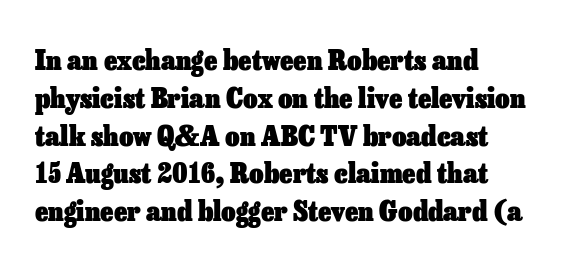
{"italic": "no", "bold": "yes", "weight": "heavy", "width": "normal", "stroke_contrast": "low", "x_height": "medium", "monospaced": "no", "underline": "no", "align": "left", "line_spacing": "normal", "line_spacing_ratio": 1.35, "letter_spacing": "normal", "letter_spacing_em": 0.0, "glyph_px": 28}
